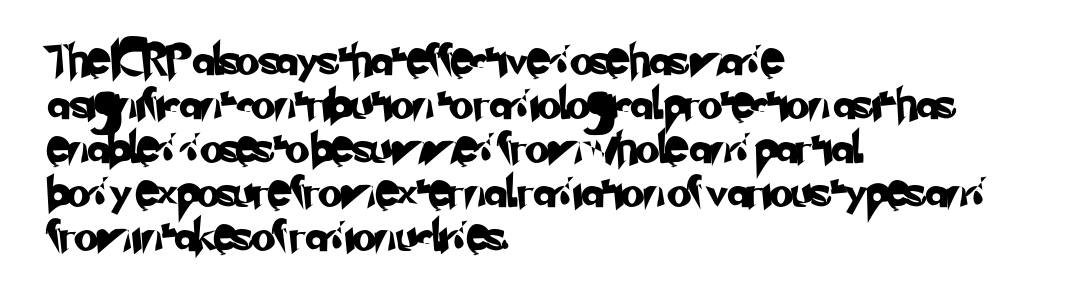
The image shows 31 px sans-serif type; set left-aligned, normal line spacing (1.42x), normal letter spacing, not underlined; low stroke contrast and a small x-height.
